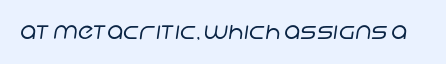
Between one letter and the next there's only the usual sliver of space. Weight: in the light-to-regular range. This rendering features lettering with no underline.
